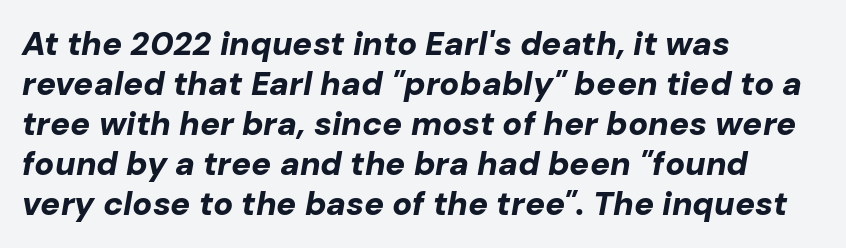
The image shows 33 px bold type, italic (leaning right); set left-aligned, line spacing 1.21x, normal letter spacing, not underlined; low stroke contrast and a medium x-height.
